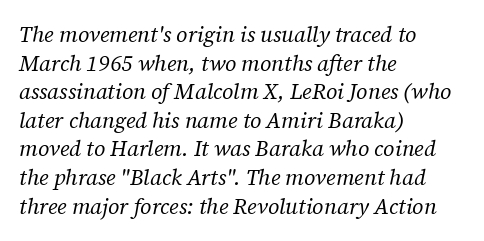
Q: Is the text bold? A: No.
Q: Is the text italic (slanted)? A: Yes, it leans right by about 12 degrees.
Q: Is the text underlined? A: No.
Q: How is the paragraph aligned? A: Left-aligned.
Q: Is the spacing between letters normal or unusually wide? A: Normal.
Q: Is the spacing between lines tight, normal or loose? A: Normal.
